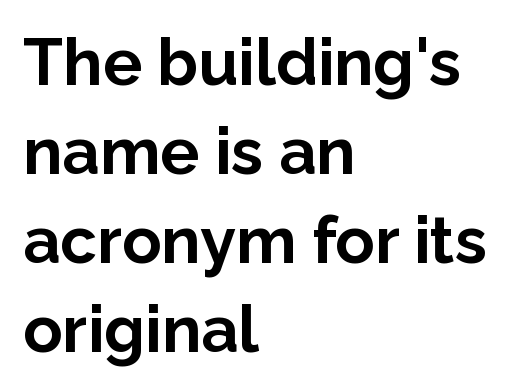
{"serif": "no", "italic": "no", "bold": "yes", "weight": "bold", "width": "normal", "stroke_contrast": "low", "x_height": "medium", "monospaced": "no", "underline": "no", "align": "left", "line_spacing": "normal", "line_spacing_ratio": 1.37, "letter_spacing": "normal", "letter_spacing_em": 0.0, "glyph_px": 65}
